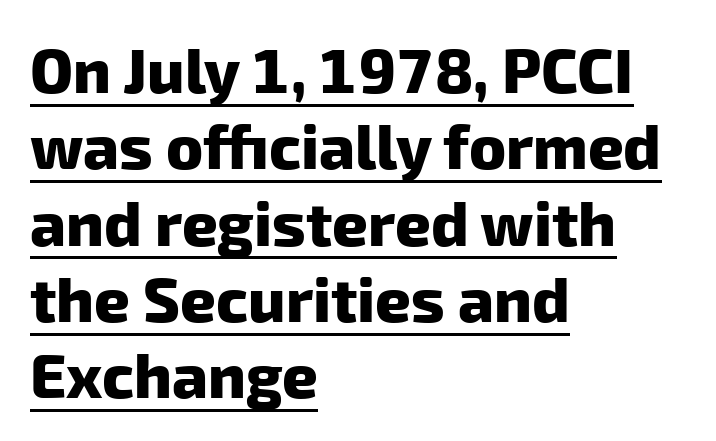
{"serif": "no", "bold": "yes", "weight": "heavy", "width": "normal", "stroke_contrast": "low", "x_height": "medium", "monospaced": "no", "underline": "yes", "align": "left", "line_spacing_ratio": 1.23, "letter_spacing": "normal", "letter_spacing_em": 0.0, "glyph_px": 62}
